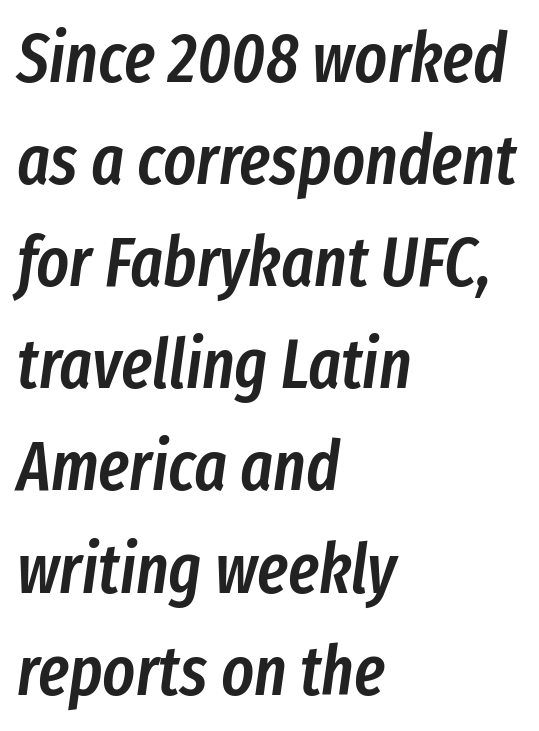
The image shows 69 px semibold, condensed type, italic (leaning right); set left-aligned, normal line spacing (1.48x), normal letter spacing, not underlined; low stroke contrast and a medium x-height.
